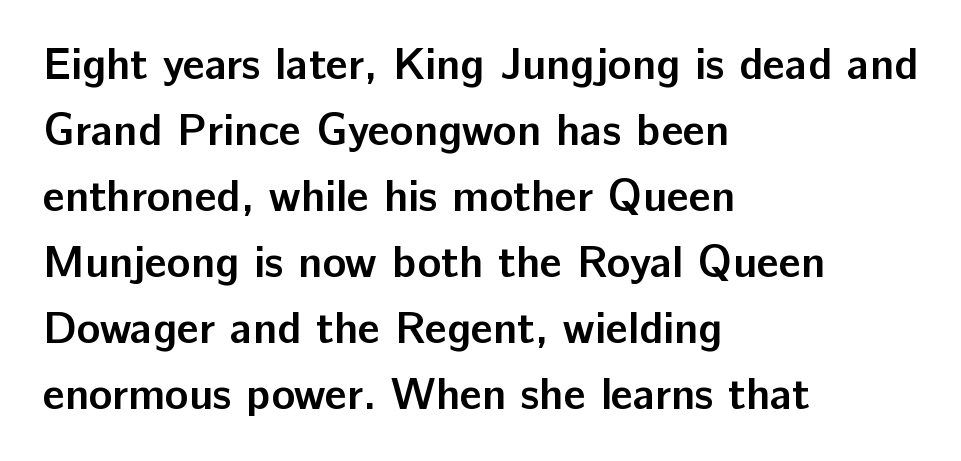
Q: Is the text bold? A: Yes.
Q: Is the text italic (slanted)? A: No, it is upright.
Q: Is the typeface a serif or a sans-serif typeface? A: Sans-serif.
Q: Is the text underlined? A: No.
Q: How is the paragraph aligned? A: Left-aligned.
Q: Is the spacing between letters normal or unusually wide? A: Normal.
Q: Is the spacing between lines tight, normal or loose? A: Normal.
Q: Width (condensed, normal, or wide)? A: Normal.
Q: Stroke contrast? A: Low.
Q: x-height? A: Medium.
Q: Monospaced? A: No.
